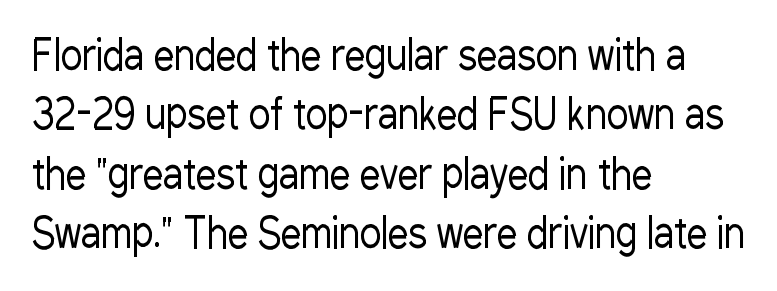
The glyphs are unaccompanied by any horizontal stroke below them. If you drew a line through each stem, it would be perfectly vertical. Is this a heavy cut? Hardly; it is regular or lighter. Where is the straight margin? On the left.
